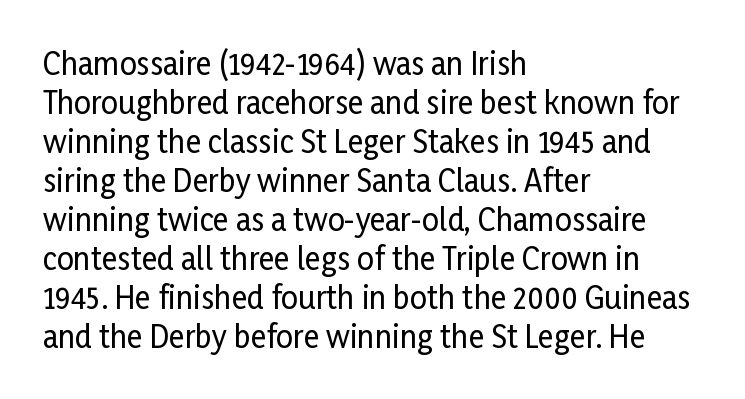
I'd call this a sans setting — the letters go barefoot. These lines were composed using upright roman letters. Honestly, the row spacing looks completely unremarkable. Note the varied advance widths — an 'i' is clearly narrower than an 'm'. Letter spacing: default. A clean baseline with only descenders dipping below it.
